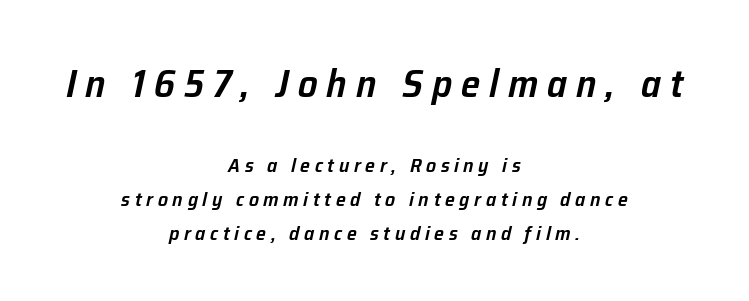
Display-style spreading of the glyphs; the letterfit is very open. This sample has the flowing, uneven cadence of proportional lettering. This rendering features lettering with no underline. Emphasis by weight is partial: semibold. Visually, the top section dominates because its glyphs are scaled up. Visually the block forms a symmetrical silhouette, jagged on both flanks.
